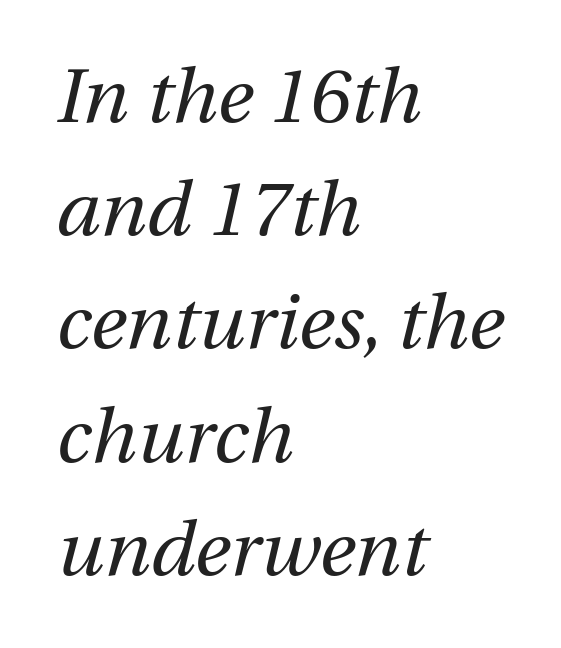
The lines sit at an ordinary, default distance from one another. Letters have the restrained weight of plain body copy at most. Do the characters align in a grid? No, the font is proportional. An italicized treatment has been applied to the whole sample. Each row of text sits above clean, open space. These lines keep a tight, regular rhythm from letter to letter.
